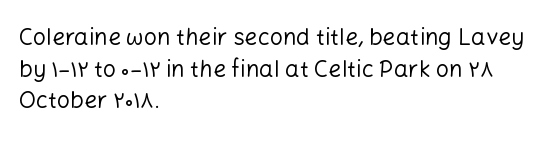
Q: Is the text bold? A: No.
Q: Is the text italic (slanted)? A: No, it is upright.
Q: Is the text underlined? A: No.
Q: How is the paragraph aligned? A: Left-aligned.
Q: Is the spacing between letters normal or unusually wide? A: Normal.
Q: Is the spacing between lines tight, normal or loose? A: Normal.
